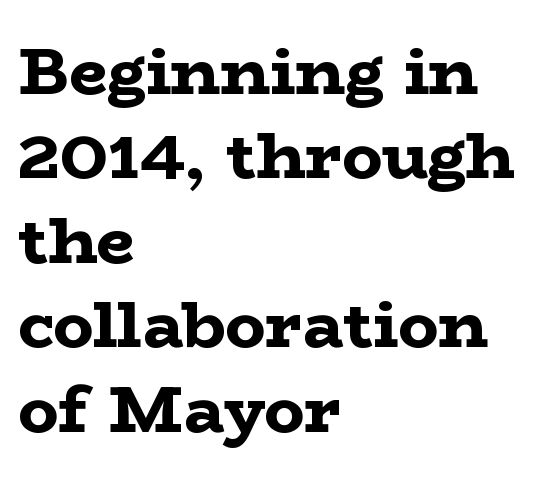
{"serif": "yes", "italic": "no", "bold": "yes", "weight": "bold", "width": "wide", "stroke_contrast": "low", "x_height": "medium", "monospaced": "no", "underline": "no", "align": "left", "line_spacing": "normal", "line_spacing_ratio": 1.26, "letter_spacing": "normal", "letter_spacing_em": 0.0, "glyph_px": 67}
